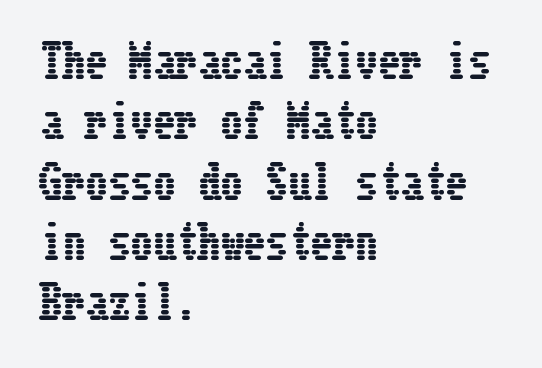
{"italic": "no", "width": "condensed", "stroke_contrast": "low", "x_height": "medium", "underline": "no", "align": "left", "line_spacing": "normal", "line_spacing_ratio": 1.34, "letter_spacing": "normal", "letter_spacing_em": 0.0, "glyph_px": 45}
